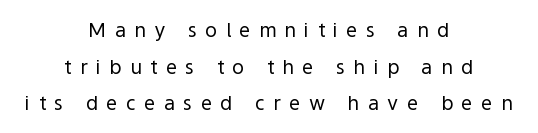
{"italic": "no", "bold": "no", "underline": "no", "align": "center", "line_spacing_ratio": 1.83, "letter_spacing": "wide", "letter_spacing_em": 0.42, "glyph_px": 20}
